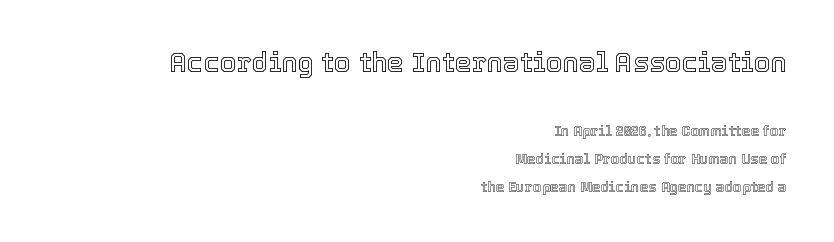
{"italic": "no", "underline": "no", "align": "right", "line_spacing": "loose", "line_spacing_ratio": 2.0, "letter_spacing": "normal", "letter_spacing_em": 0.0, "larger_block": "first", "size_ratio": 1.93, "glyph_px": 27}
